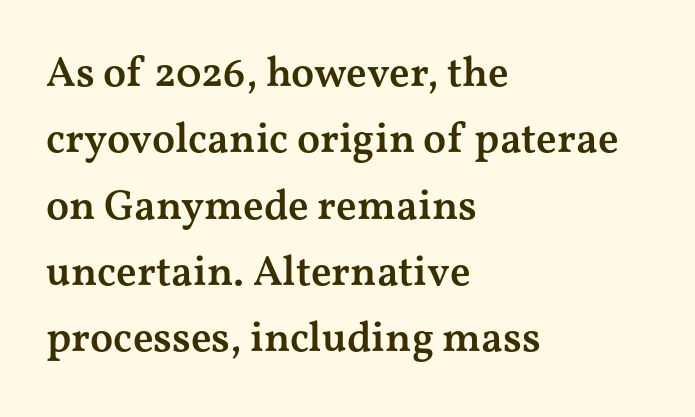
Q: Is the text bold? A: Semi-bold.
Q: Is the text italic (slanted)? A: No, it is upright.
Q: Is the typeface a serif or a sans-serif typeface? A: Serif.
Q: Is the text underlined? A: No.
Q: How is the paragraph aligned? A: Left-aligned.
Q: Is the spacing between letters normal or unusually wide? A: Normal.
Q: Is the spacing between lines tight, normal or loose? A: Normal.
Q: Width (condensed, normal, or wide)? A: Wide.
Q: Stroke contrast? A: Medium.
Q: x-height? A: Medium.
Q: Monospaced? A: No.
